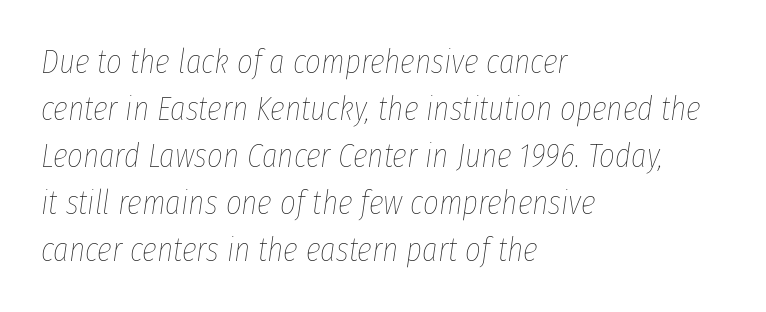
Where is the straight margin? On the left. Inter-character spacing is left at the font's built-in metrics. Compared with typical paragraphs, the rows here are spaced about the same. Here the designer chose a conventional face with non-uniform glyph widths. Plain, unruled lines of type.
